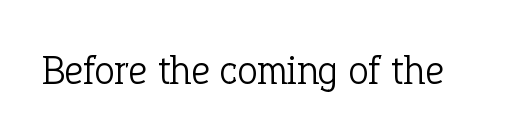
{"serif": "yes", "italic": "no", "bold": "no", "weight": "light", "width": "normal", "stroke_contrast": "low", "x_height": "medium", "monospaced": "no", "underline": "no", "letter_spacing": "normal", "letter_spacing_em": 0.0, "glyph_px": 41}
